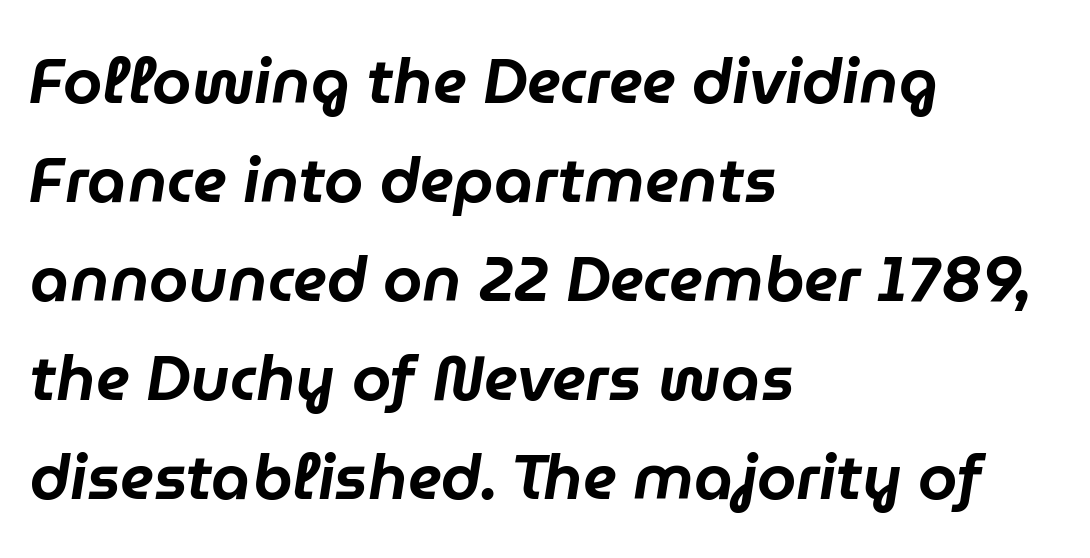
Every row of glyphs begins at an identical x-position on the left. Is the type slanted? Yes — the strokes lean at a clear angle. This rendering features lettering with no underline. Here the glyphs are tracked normally, forming tight word shapes.
